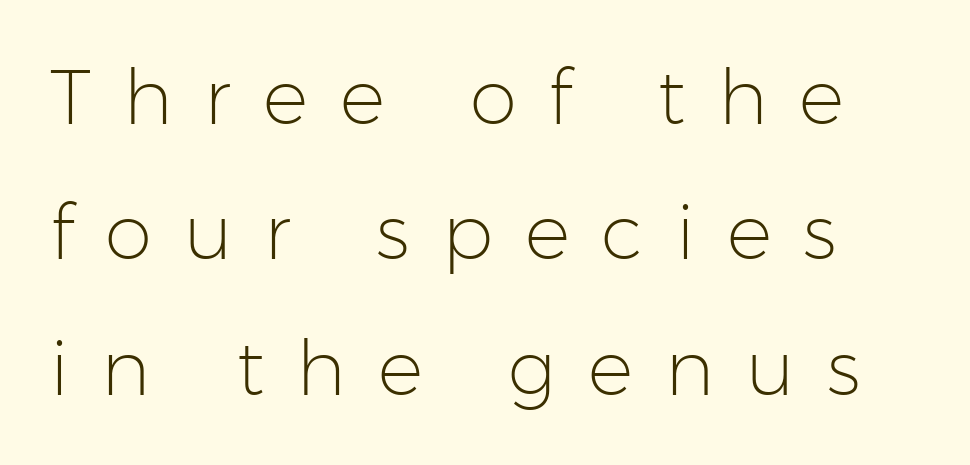
Q: Is the text bold? A: No.
Q: Is the text italic (slanted)? A: No, it is upright.
Q: Is the typeface a serif or a sans-serif typeface? A: Sans-serif.
Q: Is the text underlined? A: No.
Q: Is the spacing between letters normal or unusually wide? A: Unusually wide.
Q: Width (condensed, normal, or wide)? A: Normal.
Q: Stroke contrast? A: Low.
Q: x-height? A: Medium.
Q: Monospaced? A: No.
